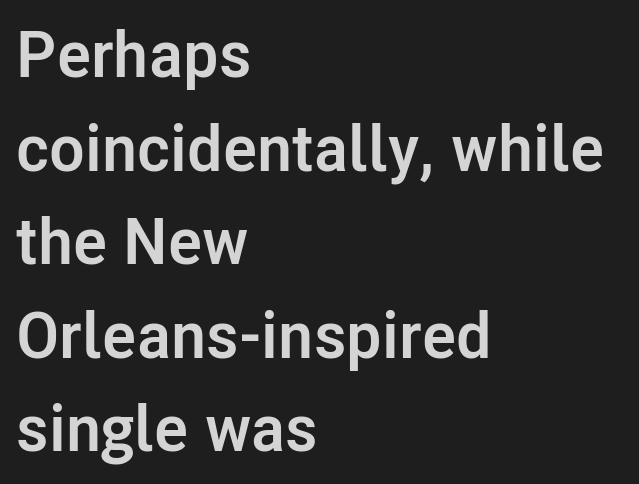
The image shows 65 px semibold sans-serif type, upright; set left-aligned, normal line spacing (1.44x), normal letter spacing, not underlined; low stroke contrast and a medium x-height.
